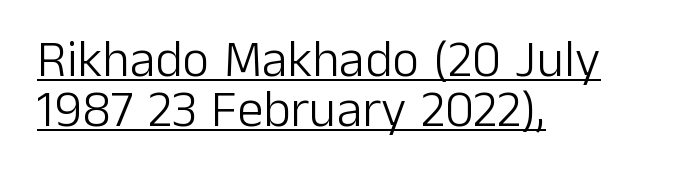
Looks like regular typesetting: each glyph gets only the width it needs. The paragraph shown leans on its left margin. When letters stand straight like this, we call the style roman or upright. This reads as an unemphasized weight, regular at the heaviest. The passage shown is typeset with a sans-serif family.
